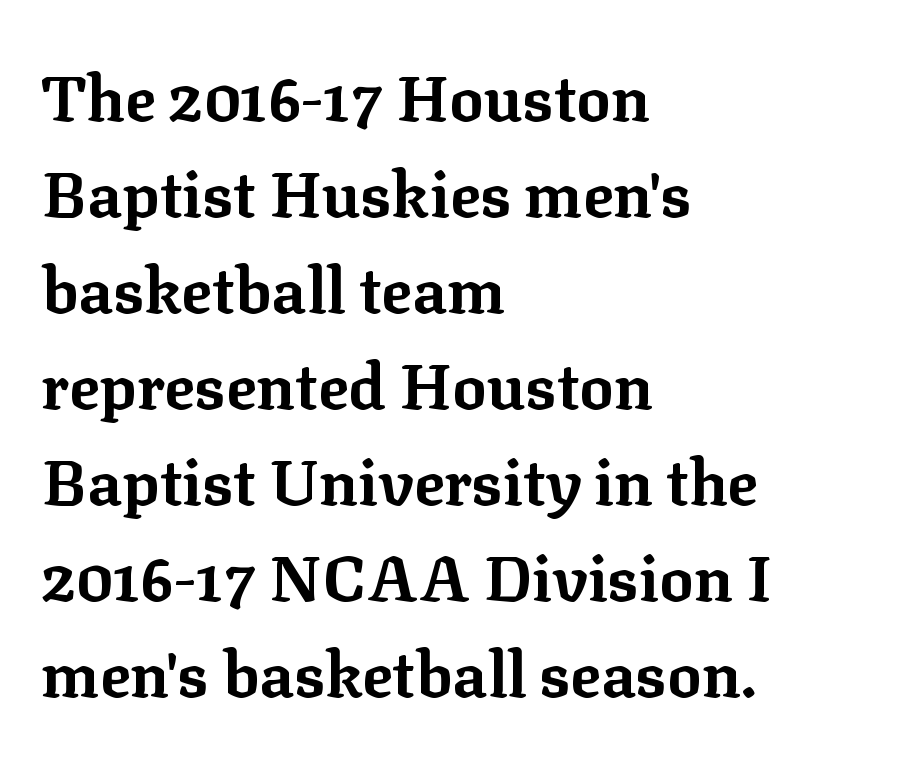
Q: Is the text bold? A: Yes.
Q: Is the text italic (slanted)? A: No, it is upright.
Q: Is the typeface a serif or a sans-serif typeface? A: Serif.
Q: Is the text underlined? A: No.
Q: How is the paragraph aligned? A: Left-aligned.
Q: Is the spacing between letters normal or unusually wide? A: Normal.
Q: Is the spacing between lines tight, normal or loose? A: Normal.
Q: Width (condensed, normal, or wide)? A: Normal.
Q: Stroke contrast? A: Low.
Q: x-height? A: Medium.
Q: Monospaced? A: No.
